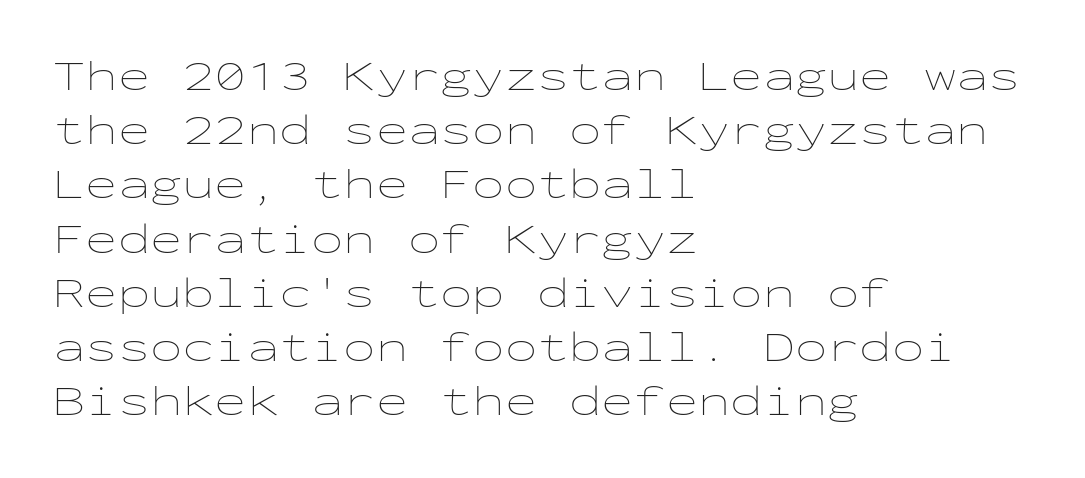
The specimen omits any rule beneath the text block's lines. Every stem runs plumb, perpendicular to the baseline. These lines are rendered in a fixed-pitch font. These lines keep a tight, regular rhythm from letter to letter. Vertical stems look standard width or narrower in stroke.
